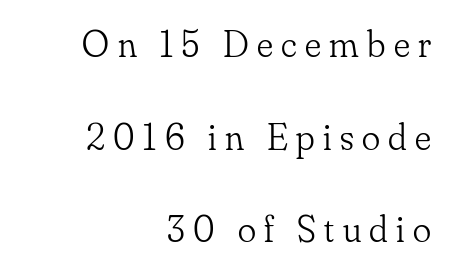
{"serif": "yes", "italic": "no", "bold": "no", "weight": "light", "width": "normal", "stroke_contrast": "low", "x_height": "small", "monospaced": "no", "underline": "no", "align": "right", "line_spacing": "loose", "line_spacing_ratio": 2.44, "letter_spacing": "wide", "letter_spacing_em": 0.22, "glyph_px": 38}
